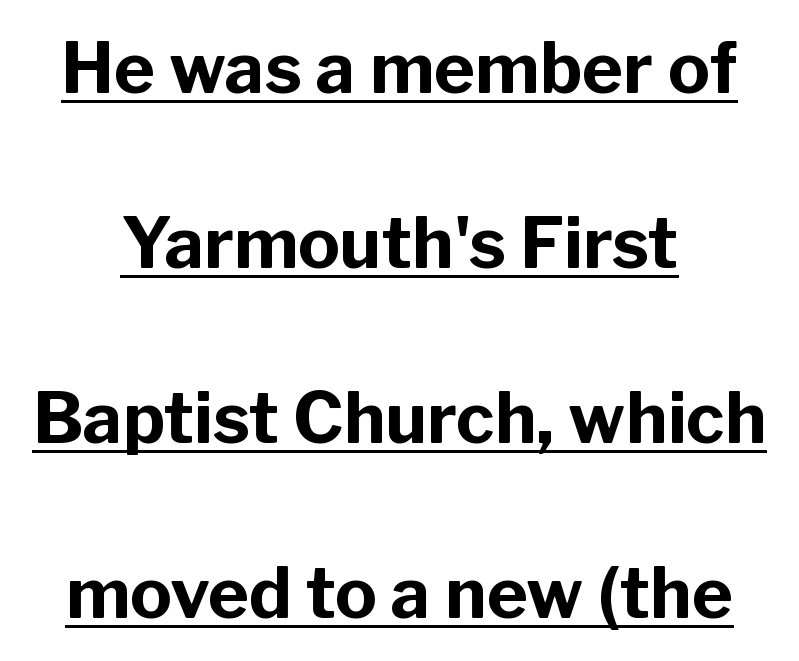
A typesetter would label this face a sans. The face used here is proportionally spaced, like ordinary book or web type. Emphasis is given by a line drawn under the lettering. Successive baselines arrive slowly, with a big drop between each.
